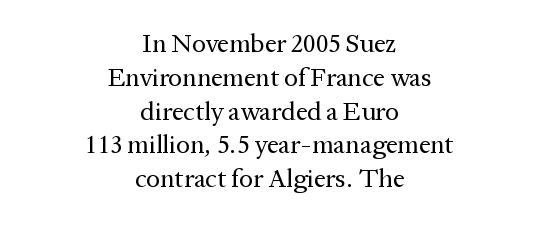
The image shows 26 px text type, upright; set centered, normal line spacing (1.3x), normal letter spacing, not underlined.
